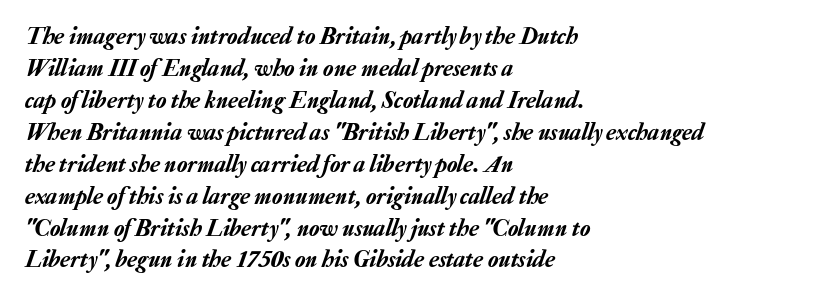
{"italic": "yes", "lean": "right", "slant_degrees": 20, "underline": "no", "align": "left", "line_spacing": "normal", "line_spacing_ratio": 1.33, "letter_spacing": "normal", "letter_spacing_em": 0.0, "glyph_px": 24}
